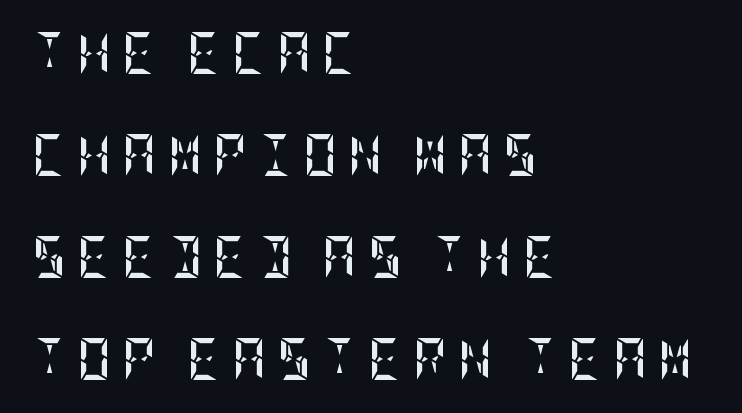
Q: Is the text bold? A: Yes.
Q: Is the text italic (slanted)? A: No, it is upright.
Q: Is the text underlined? A: No.
Q: How is the paragraph aligned? A: Left-aligned.
Q: Is the spacing between letters normal or unusually wide? A: Unusually wide.
Q: Is the spacing between lines tight, normal or loose? A: Loose.
Q: Width (condensed, normal, or wide)? A: Condensed.
Q: Stroke contrast? A: Low.
Q: x-height? A: Large.
